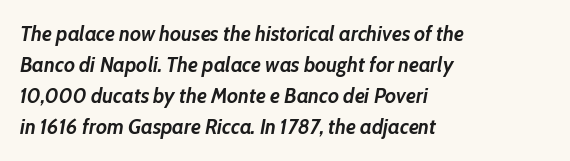
Quick note: interline space is typical. I'd describe the lettering as bold — thick and assertive. The foot of each line stays bare and open. The whole block is typeset with a tilt.
